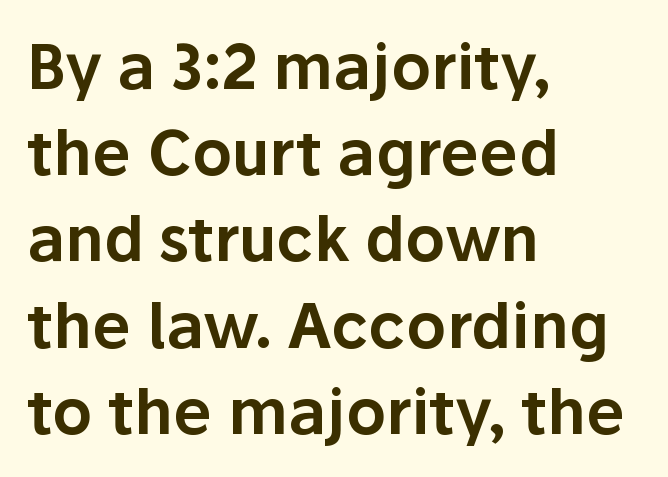
{"serif": "no", "italic": "no", "width": "normal", "stroke_contrast": "low", "x_height": "medium", "monospaced": "no", "underline": "no", "align": "left", "line_spacing": "normal", "line_spacing_ratio": 1.39, "letter_spacing": "normal", "letter_spacing_em": 0.0, "glyph_px": 62}
